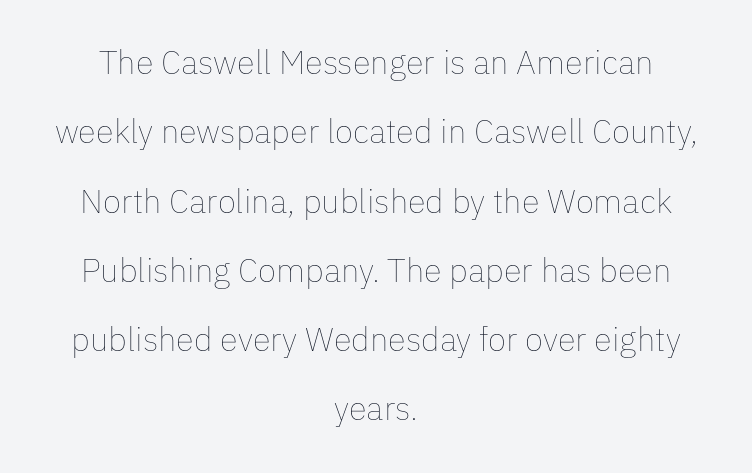
The image shows 33 px thin type, upright; set centered, loose line spacing (2.1x), normal letter spacing, not underlined; low stroke contrast and a medium x-height.
